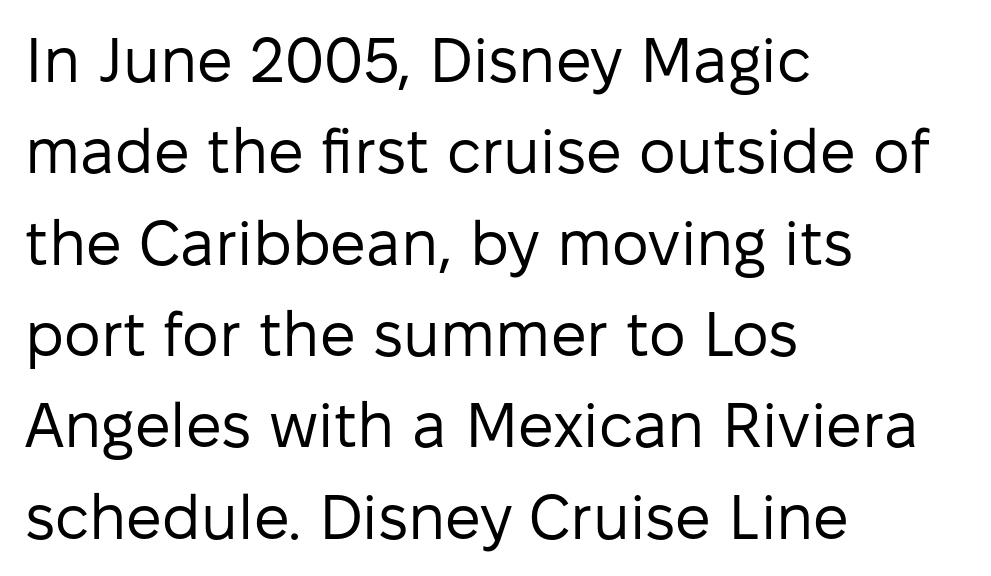
The image shows 63 px regular-weight sans-serif type, upright; set left-aligned, normal line spacing (1.45x), normal letter spacing, not underlined; low stroke contrast and a medium x-height.
